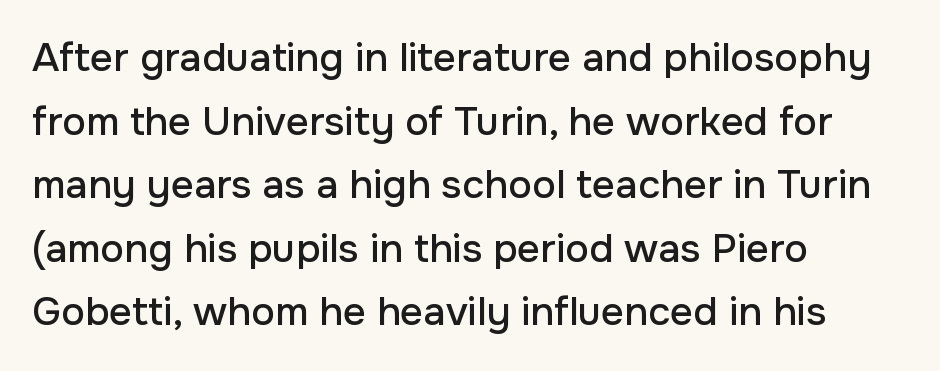
The image shows 40 px sans-serif type, upright; set left-aligned, normal line spacing (1.59x), normal letter spacing, not underlined; low stroke contrast and a medium x-height.
